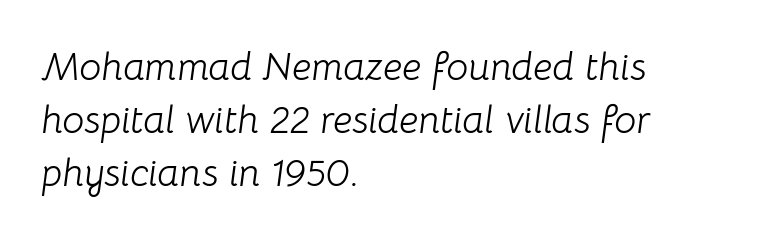
Q: Is the text bold? A: No.
Q: Is the text italic (slanted)? A: Yes, it leans right by about 8 degrees.
Q: Is the text underlined? A: No.
Q: How is the paragraph aligned? A: Left-aligned.
Q: Is the spacing between letters normal or unusually wide? A: Normal.
Q: Is the spacing between lines tight, normal or loose? A: Normal.
Q: Width (condensed, normal, or wide)? A: Normal.
Q: Stroke contrast? A: Low.
Q: x-height? A: Medium.
Q: Monospaced? A: No.
